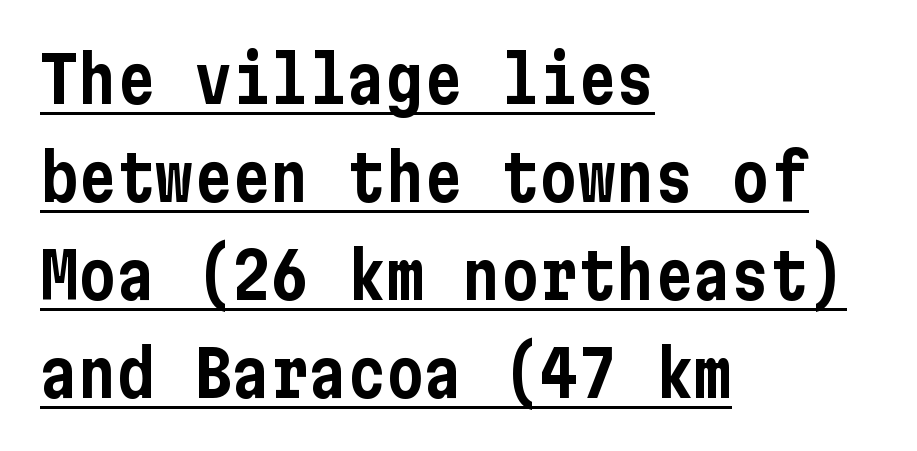
The image shows 64 px condensed sans-serif type, upright; set left-aligned, normal line spacing (1.53x), normal letter spacing, underlined; low stroke contrast and a medium x-height.
